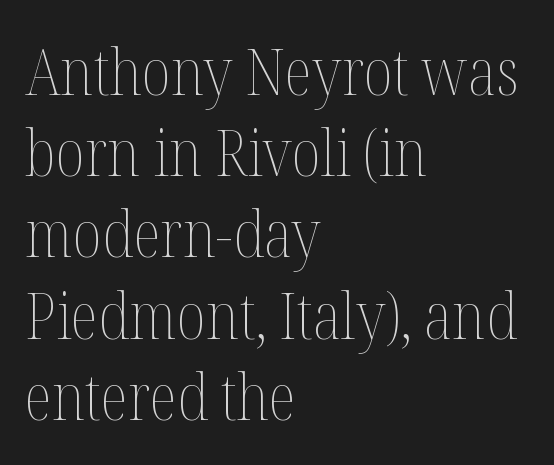
{"italic": "no", "bold": "no", "weight": "thin", "width": "condensed", "stroke_contrast": "medium", "x_height": "medium", "monospaced": "no", "underline": "no", "align": "left", "line_spacing": "normal", "line_spacing_ratio": 1.25, "letter_spacing": "normal", "letter_spacing_em": 0.0, "glyph_px": 65}
